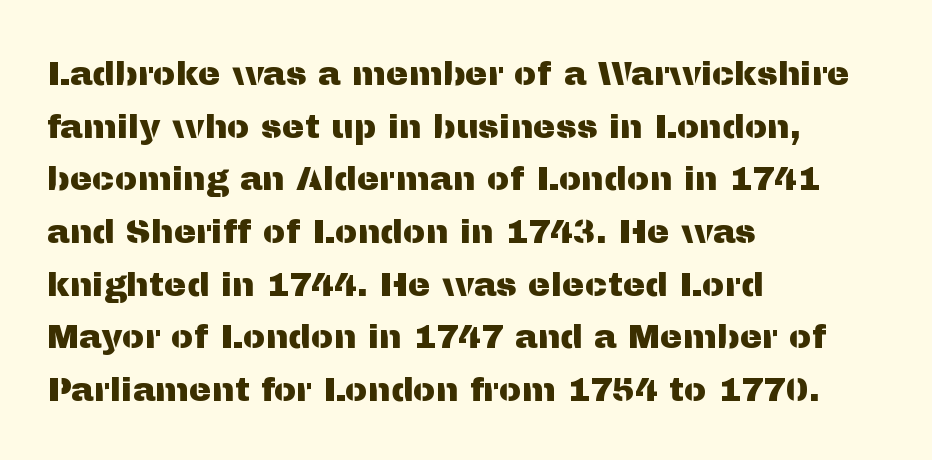
The image shows 34 px sans-serif type, upright; set left-aligned, normal line spacing (1.55x), normal letter spacing, not underlined; medium stroke contrast and a medium x-height.
